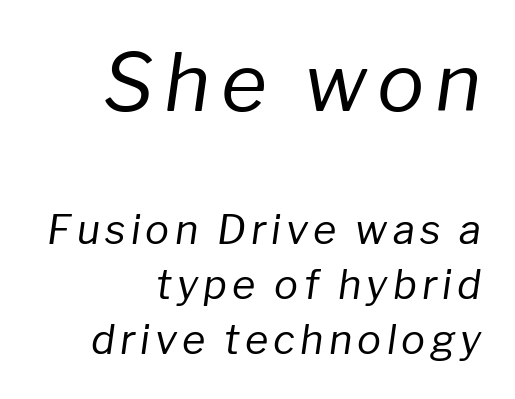
Q: Is the text bold? A: No.
Q: Is the text italic (slanted)? A: Yes, it leans right by about 8 degrees.
Q: Is the text underlined? A: No.
Q: How is the paragraph aligned? A: Right-aligned.
Q: Is the spacing between lines tight, normal or loose? A: Normal.
Q: Which block of text is set in a larger size, the first (top) or the second (bottom)? A: The first (top) one.
Q: Width (condensed, normal, or wide)? A: Normal.
Q: Stroke contrast? A: Low.
Q: x-height? A: Medium.
Q: Monospaced? A: No.
